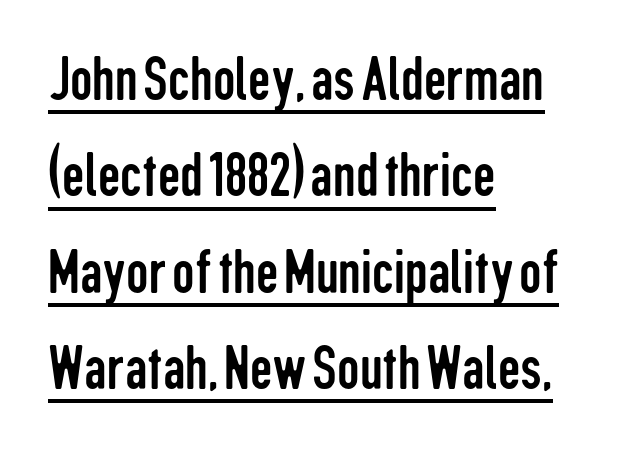
Compared with typical paragraphs, the rows here are spaced about the same. Is there an underline? Yes — a line sits under the letters. This sample has the flowing, uneven cadence of proportional lettering. The face used here is rendered with its standard letterfit.
